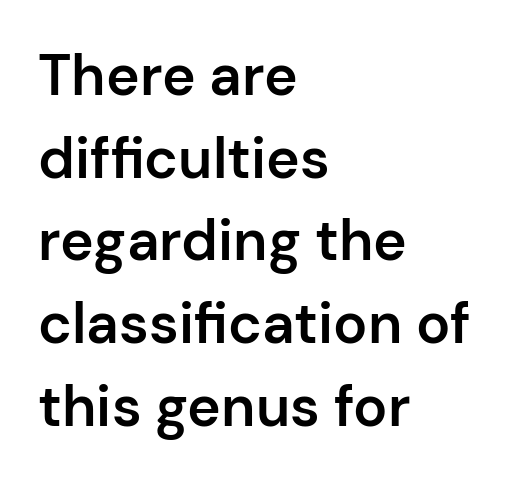
Q: Is the text bold? A: Semi-bold.
Q: Is the text italic (slanted)? A: No, it is upright.
Q: Is the typeface a serif or a sans-serif typeface? A: Sans-serif.
Q: Is the text underlined? A: No.
Q: How is the paragraph aligned? A: Left-aligned.
Q: Is the spacing between letters normal or unusually wide? A: Normal.
Q: Is the spacing between lines tight, normal or loose? A: Normal.
Q: Width (condensed, normal, or wide)? A: Normal.
Q: Stroke contrast? A: Low.
Q: x-height? A: Medium.
Q: Monospaced? A: No.
